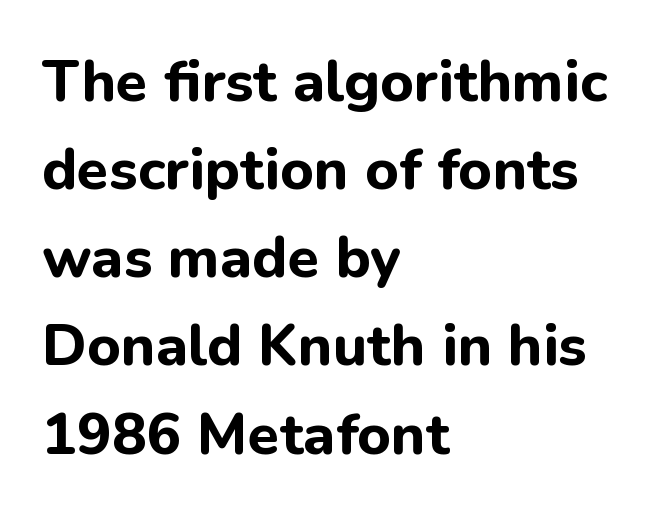
The image shows 58 px bold sans-serif type, upright; set left-aligned, normal line spacing (1.52x), normal letter spacing, not underlined; low stroke contrast and a medium x-height.
